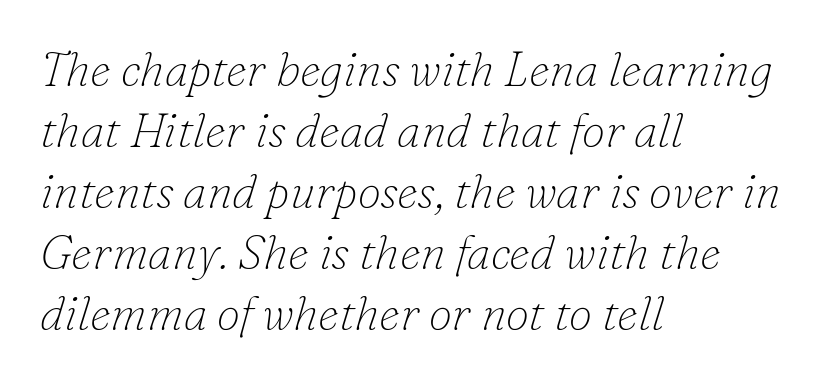
The image shows 47 px thin serif type, italic (leaning right); set left-aligned, normal line spacing (1.3x), normal letter spacing, not underlined; low stroke contrast and a small x-height.
